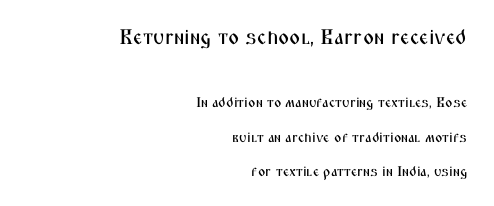
Q: Is the text italic (slanted)? A: No, it is upright.
Q: Is the text underlined? A: No.
Q: How is the paragraph aligned? A: Right-aligned.
Q: Is the spacing between letters normal or unusually wide? A: Normal.
Q: Is the spacing between lines tight, normal or loose? A: Loose.
Q: Which block of text is set in a larger size, the first (top) or the second (bottom)? A: The first (top) one.
